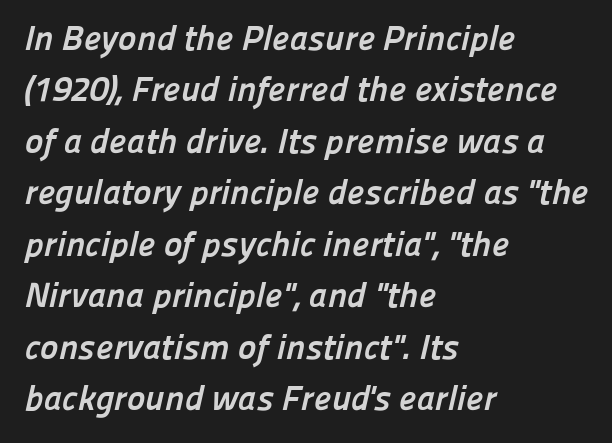
The image shows 35 px semibold sans-serif type; set left-aligned, normal line spacing (1.47x), normal letter spacing, not underlined; low stroke contrast and a medium x-height.
